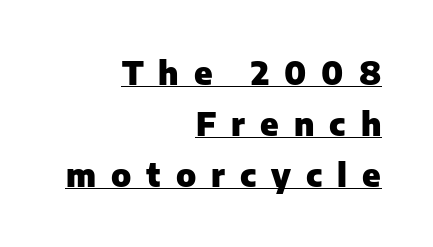
The image shows 32 px heavy sans-serif type, upright; set right-aligned, normal line spacing (1.59x), unusually wide letter spacing (+0.47 em), underlined; low stroke contrast and a medium x-height.
